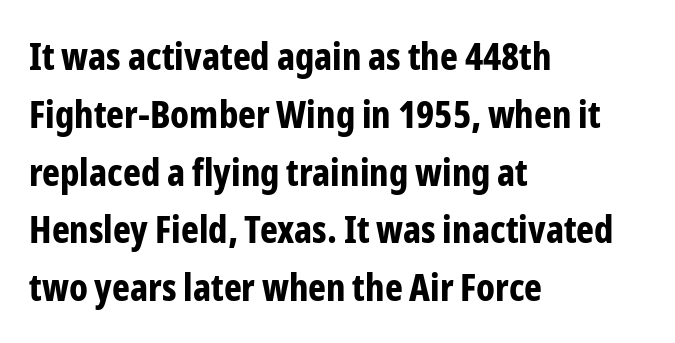
The image shows 38 px bold, condensed sans-serif type, upright; set left-aligned, normal line spacing (1.52x), normal letter spacing, not underlined; low stroke contrast and a medium x-height.
